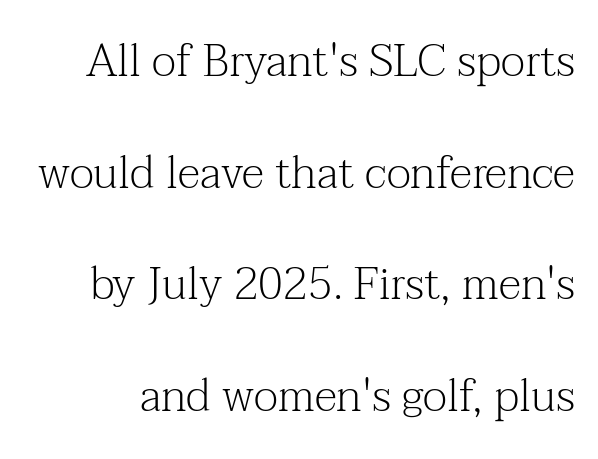
Q: Is the text bold? A: No.
Q: Is the text italic (slanted)? A: No, it is upright.
Q: Is the typeface a serif or a sans-serif typeface? A: Serif.
Q: Is the text underlined? A: No.
Q: Is the spacing between letters normal or unusually wide? A: Normal.
Q: Is the spacing between lines tight, normal or loose? A: Loose.
Q: Width (condensed, normal, or wide)? A: Normal.
Q: Stroke contrast? A: Medium.
Q: x-height? A: Medium.
Q: Monospaced? A: No.
